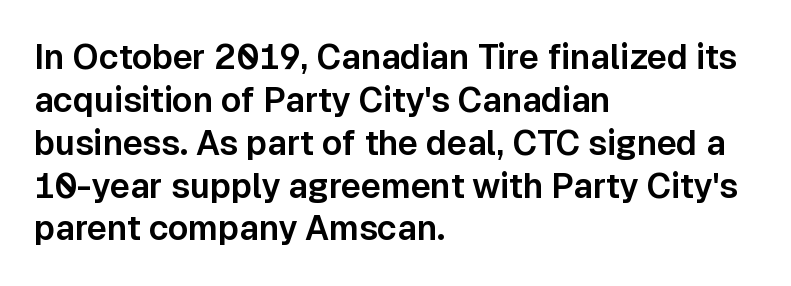
The strip under each line holds only bare page. No italicization has been applied; the sample stays upright. Leftover space on each line is placed entirely after the last word. The passage shown is typeset with a sans-serif family. Does the leading feel generous? No, just average. Character widths vary here, with narrow letters taking less room than wide ones.
